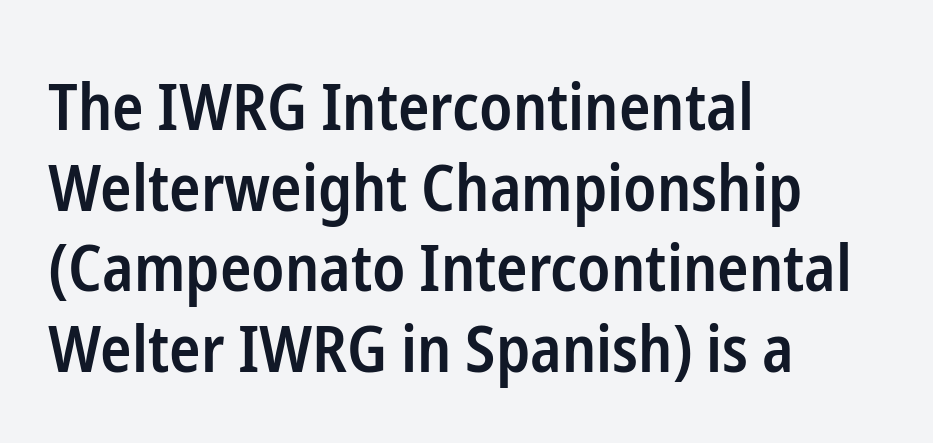
Plain, unruled lines of type. You could not count columns in this text — the font is proportionally spaced. These lines stack with their left ends in a neat column. Each glyph is drawn with semibold strokes, heavier than normal yet not fully bold. Check where the strokes stop: nothing finishes them off — pure sans. Posture: straight, roman, zero tilt.
